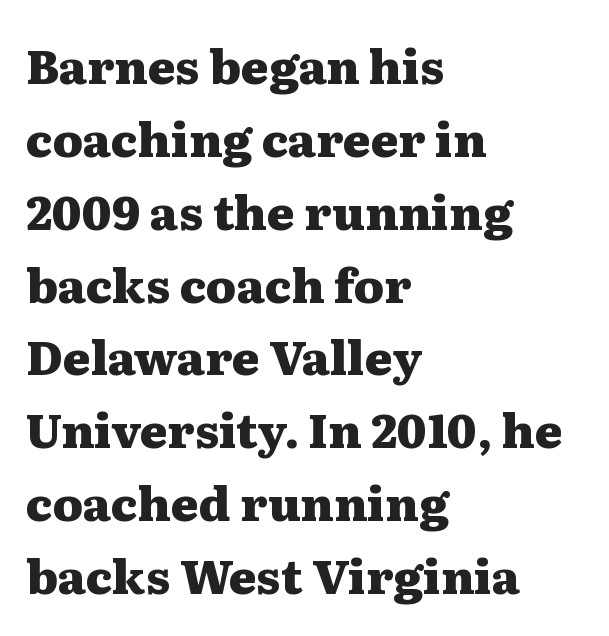
Emphasis by weight is at full strength: bold. Ascenders rise straight up at ninety degrees. The rows are spaced the way most documents space them. Look at the bottom of the vertical strokes: they flare into serifs here. Inter-character spacing is left at the font's built-in metrics.
